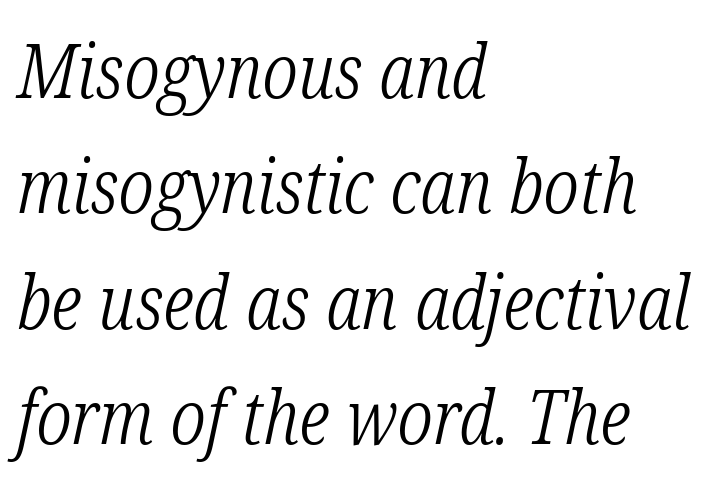
Q: Is the text bold? A: No.
Q: Is the text italic (slanted)? A: Yes, it leans right by about 12 degrees.
Q: Is the typeface a serif or a sans-serif typeface? A: Serif.
Q: Is the text underlined? A: No.
Q: How is the paragraph aligned? A: Left-aligned.
Q: Is the spacing between letters normal or unusually wide? A: Normal.
Q: Is the spacing between lines tight, normal or loose? A: Normal.
Q: Width (condensed, normal, or wide)? A: Condensed.
Q: Stroke contrast? A: Low.
Q: x-height? A: Medium.
Q: Monospaced? A: No.
